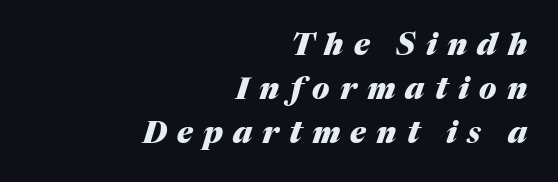
Successive baselines arrive at the customary interval. Rule under the text: the space is simply empty. Looks like regular typesetting: each glyph gets only the width it needs. Loose tracking; the words dissolve into strings of separated letters.
